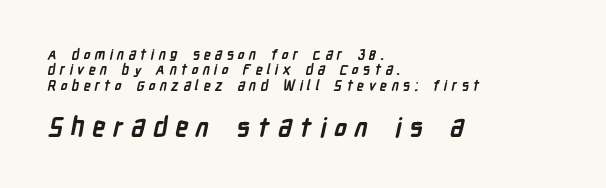
{"bold": "yes", "underline": "no", "align": "left", "line_spacing": "tight", "line_spacing_ratio": 1.09, "letter_spacing": "wide", "letter_spacing_em": 0.3, "larger_block": "second", "size_ratio": 1.86, "glyph_px": 26}
